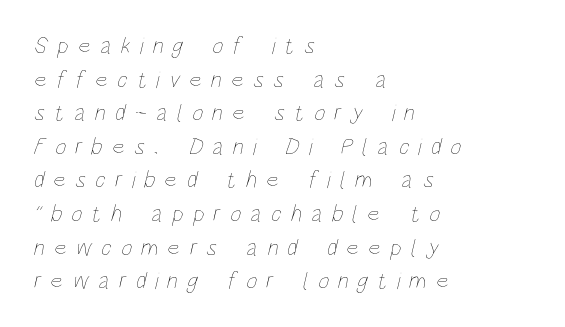
{"bold": "no", "underline": "no", "align": "left", "line_spacing": "normal", "line_spacing_ratio": 1.4, "letter_spacing": "wide", "letter_spacing_em": 0.39, "glyph_px": 24}
